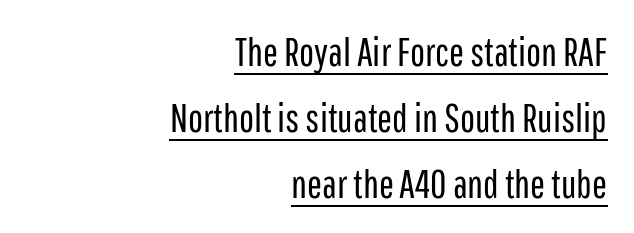
The image shows 40 px regular-weight, condensed sans-serif type, upright; set right-aligned, normal line spacing (1.65x), normal letter spacing, underlined; low stroke contrast and a medium x-height.
